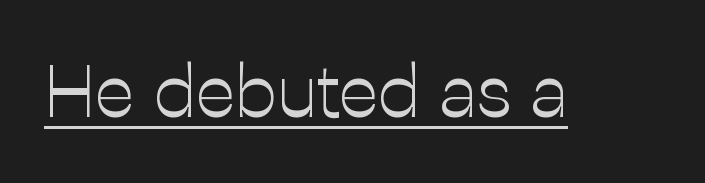
Here the glyphs are tracked normally, forming tight word shapes. The lettering holds an erect, upright posture throughout. Emphasis is given by a line drawn under the lettering. Is this a fixed-width face? No — the glyphs have proportional, varying widths. Is this a heavy cut? Hardly; it is regular or lighter.
